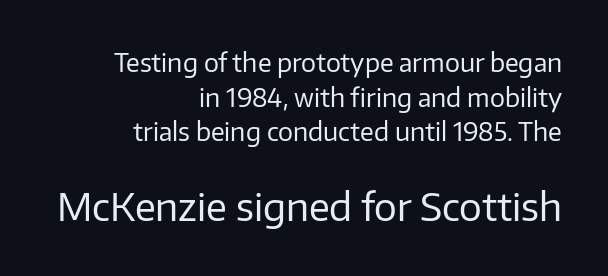
{"serif": "no", "italic": "no", "bold": "no", "weight": "regular", "width": "normal", "stroke_contrast": "low", "x_height": "medium", "monospaced": "no", "underline": "no", "align": "right", "line_spacing": "normal", "line_spacing_ratio": 1.39, "letter_spacing": "normal", "letter_spacing_em": 0.0, "larger_block": "second", "size_ratio": 1.52, "glyph_px": 38}
